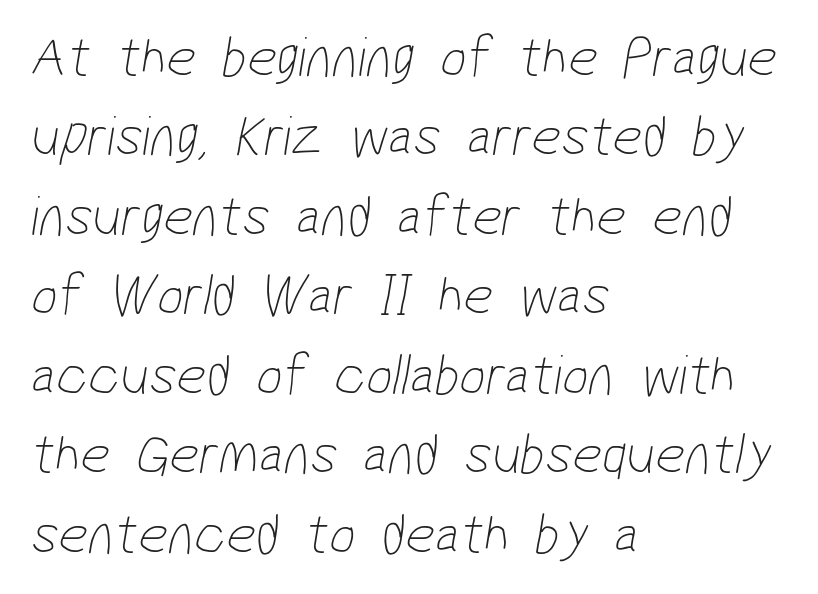
Is the letter spacing exaggerated? No — it looks like the ordinary default. The passage is arranged the way most books set body copy — flush left. The rendering uses natural spacing where letterforms have individual widths. Quick note: interline space is typical. Weight: not bold — regular or lighter. The string is rendered with underlining switched off.
